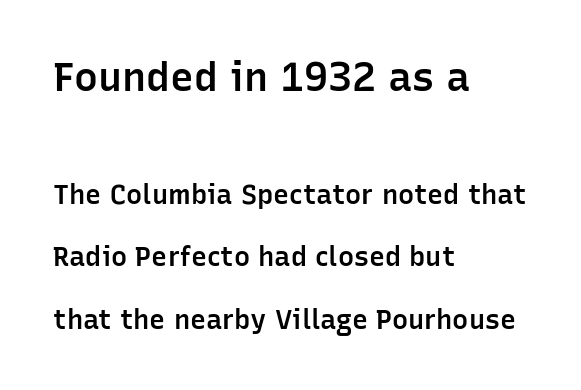
The image shows 40 px semibold sans-serif type, upright; set left-aligned, loose line spacing (2.32x), normal letter spacing, not underlined; the first (top) block is 1.48x larger; low stroke contrast and a medium x-height.
